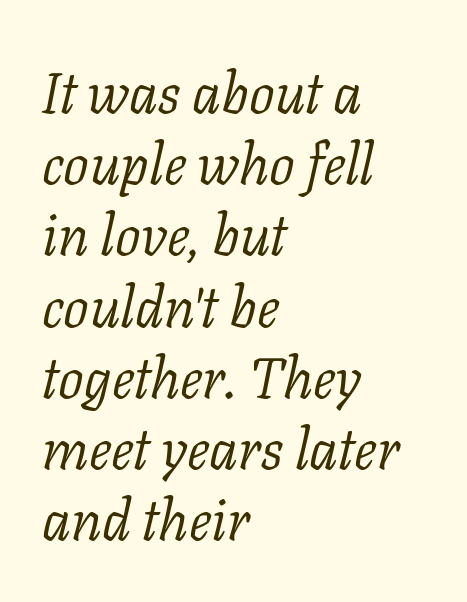
The passage shown is typeset with a serif family. Leading: standard. No extra tracking has been applied to these lines. The typeface has the unassuming heft of standard copy or less. Italic? Definitely — the glyphs are oblique. A typesetter would call this proportional, since set widths differ per character.
